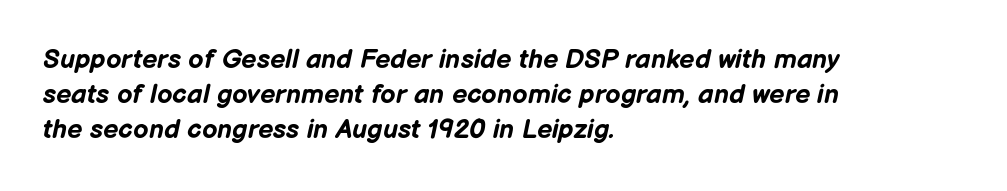
{"italic": "yes", "lean": "right", "slant_degrees": 12, "bold": "yes", "underline": "no", "align": "left", "line_spacing": "normal", "line_spacing_ratio": 1.3, "letter_spacing": "normal", "letter_spacing_em": 0.0, "glyph_px": 27}
